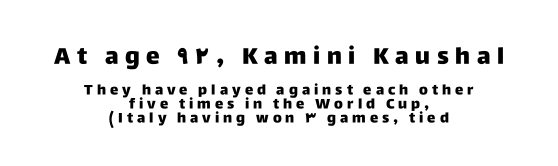
Q: Is the text italic (slanted)? A: No, it is upright.
Q: Is the text underlined? A: No.
Q: How is the paragraph aligned? A: Centered.
Q: Is the spacing between letters normal or unusually wide? A: Unusually wide.
Q: Is the spacing between lines tight, normal or loose? A: Tight.
Q: Which block of text is set in a larger size, the first (top) or the second (bottom)? A: The first (top) one.
